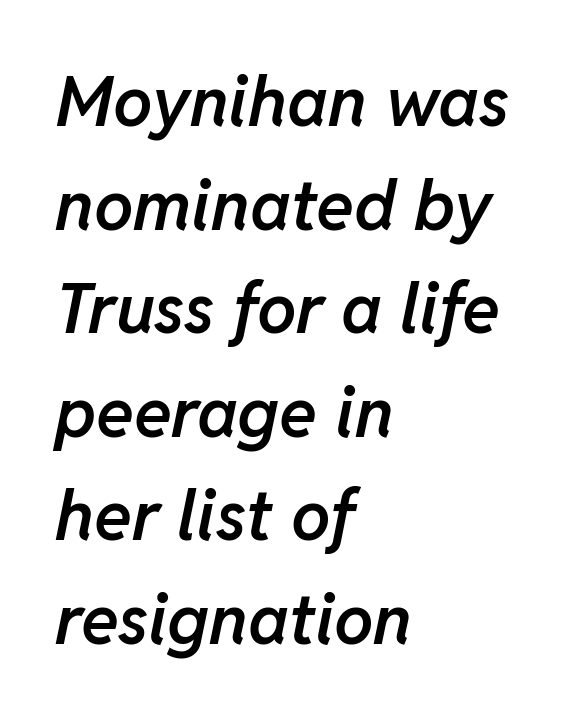
Q: Is the text bold? A: Semi-bold.
Q: Is the text italic (slanted)? A: Yes, it leans right by about 11 degrees.
Q: Is the text underlined? A: No.
Q: How is the paragraph aligned? A: Left-aligned.
Q: Is the spacing between letters normal or unusually wide? A: Normal.
Q: Is the spacing between lines tight, normal or loose? A: Normal.
Q: Width (condensed, normal, or wide)? A: Normal.
Q: Stroke contrast? A: Low.
Q: x-height? A: Medium.
Q: Monospaced? A: No.
